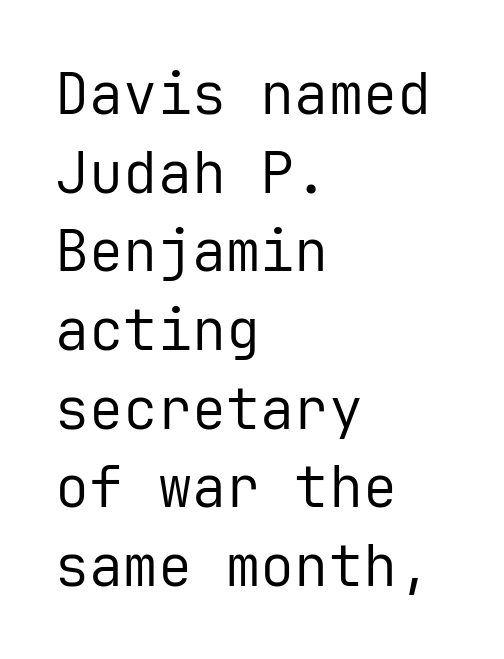
The image shows 57 px regular-weight sans-serif type, upright, monospaced; set left-aligned, normal line spacing (1.38x), normal letter spacing, not underlined; low stroke contrast and a medium x-height.
